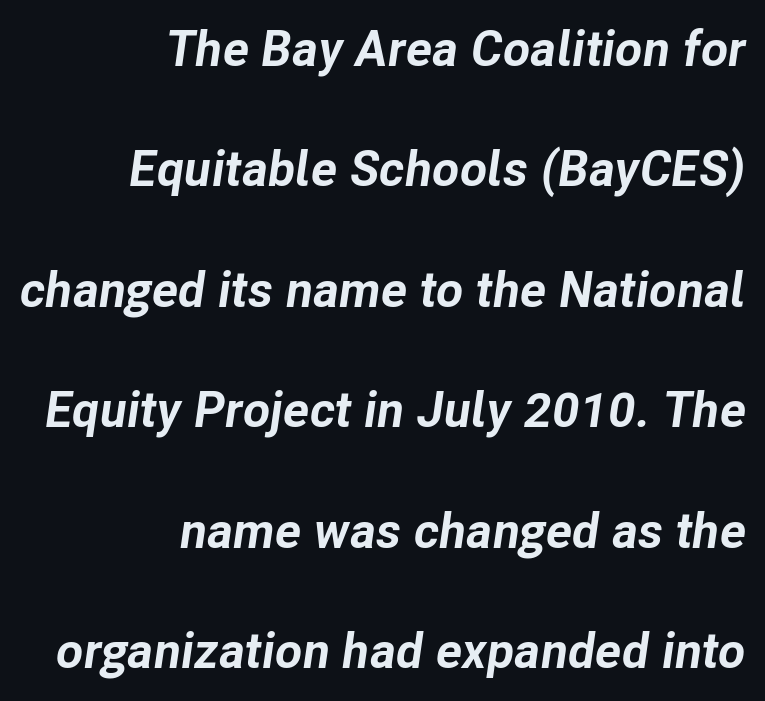
{"italic": "yes", "lean": "right", "slant_degrees": 8, "bold": "yes", "weight": "bold", "width": "normal", "stroke_contrast": "low", "x_height": "medium", "monospaced": "no", "underline": "no", "align": "right", "line_spacing": "loose", "line_spacing_ratio": 2.41, "letter_spacing": "normal", "letter_spacing_em": 0.0, "glyph_px": 50}
